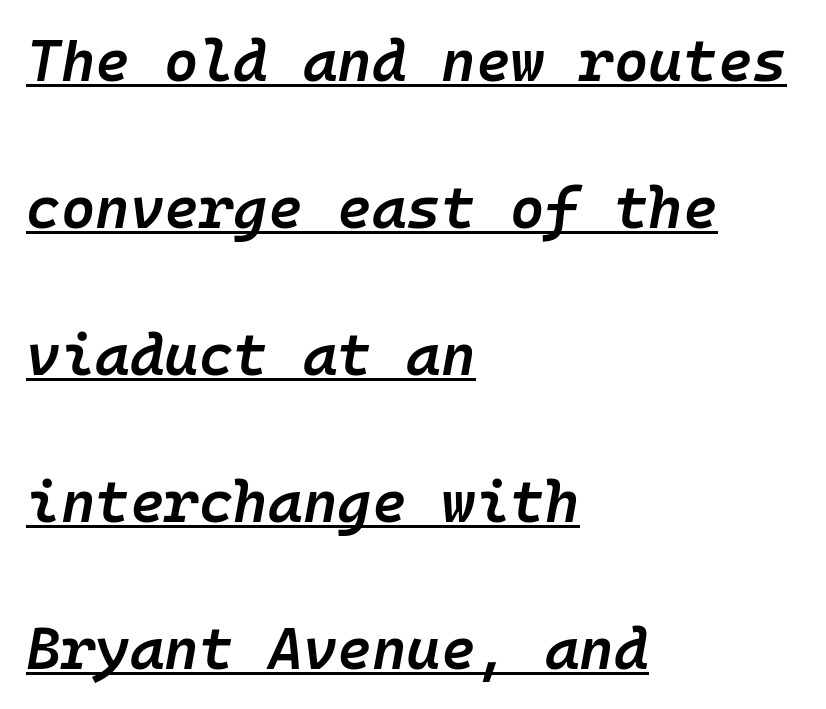
This sample uses plain, unmodified letter spacing. The line-height multiplier appears high, well above default. A typesetter would call this monospace, since all characters share one set width. Rendered with sloped, italic letterforms. This is underlined copy, the kind a proofreader might mark for attention. Emphasis by weight is partial: semibold.
